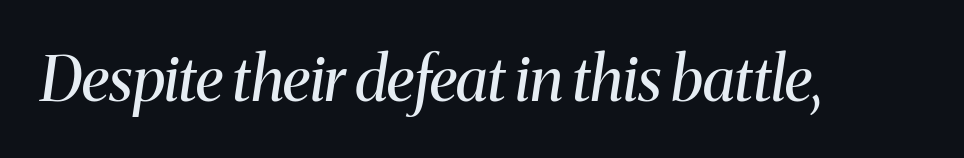
The image shows 62 px regular-weight serif type, italic (leaning right); set normal letter spacing, not underlined; medium stroke contrast and a medium x-height.
